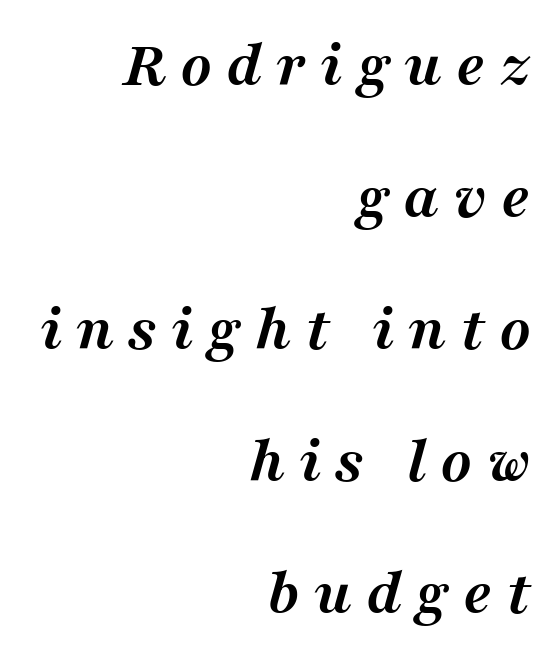
Q: Is the text bold? A: Yes.
Q: Is the text italic (slanted)? A: Yes, it leans right by about 16 degrees.
Q: Is the typeface a serif or a sans-serif typeface? A: Serif.
Q: Is the text underlined? A: No.
Q: How is the paragraph aligned? A: Right-aligned.
Q: Is the spacing between letters normal or unusually wide? A: Unusually wide.
Q: Is the spacing between lines tight, normal or loose? A: Loose.
Q: Width (condensed, normal, or wide)? A: Normal.
Q: Stroke contrast? A: Medium.
Q: x-height? A: Medium.
Q: Monospaced? A: No.
